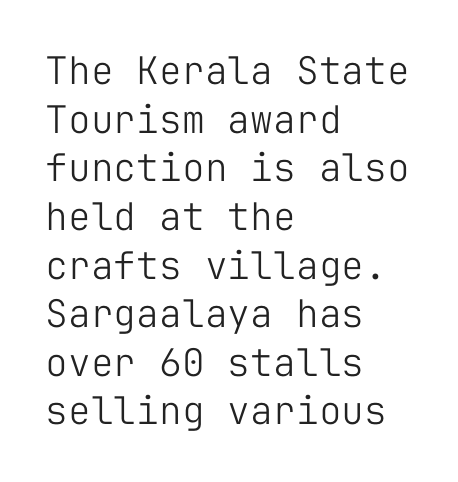
Q: Is the text bold? A: No.
Q: Is the text italic (slanted)? A: No, it is upright.
Q: Is the typeface a serif or a sans-serif typeface? A: Sans-serif.
Q: Is the text underlined? A: No.
Q: How is the paragraph aligned? A: Left-aligned.
Q: Is the spacing between letters normal or unusually wide? A: Normal.
Q: Is the spacing between lines tight, normal or loose? A: Normal.
Q: Width (condensed, normal, or wide)? A: Normal.
Q: Stroke contrast? A: Low.
Q: x-height? A: Medium.
Q: Monospaced? A: Yes.
